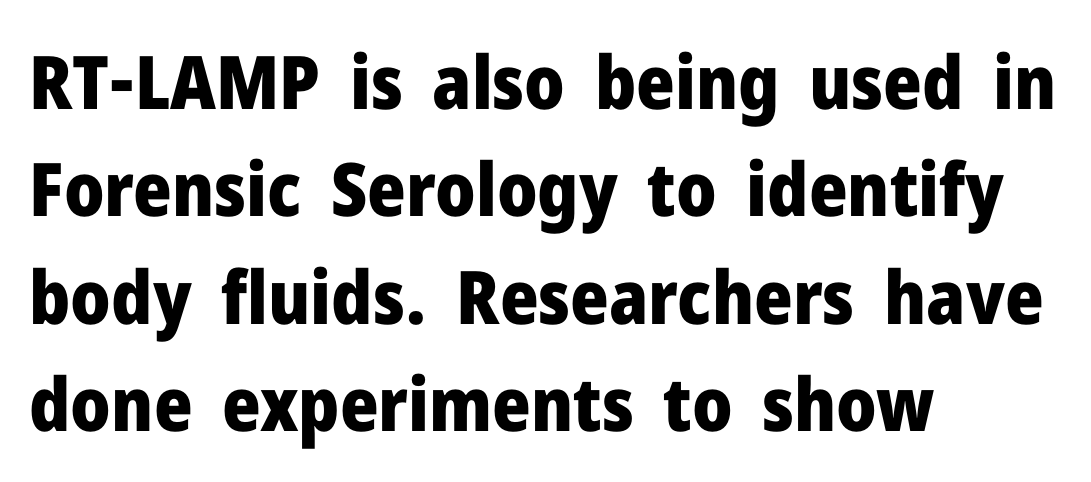
Heavy-handed strokes throughout: this text is bold. Reading down the column, the eye jumps a familiar distance to each next line. Reading down the block, your eye returns to a fixed left position each line. These lines are rendered in a variable-pitch font. Words float on clear page, feet unadorned.
